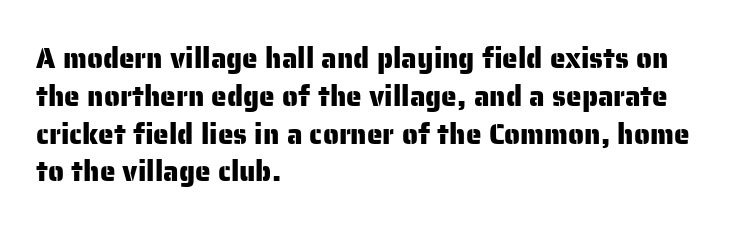
{"serif": "no", "italic": "no", "width": "normal", "stroke_contrast": "low", "x_height": "medium", "monospaced": "no", "underline": "no", "align": "left", "line_spacing": "normal", "line_spacing_ratio": 1.35, "letter_spacing": "normal", "letter_spacing_em": 0.0, "glyph_px": 28}
